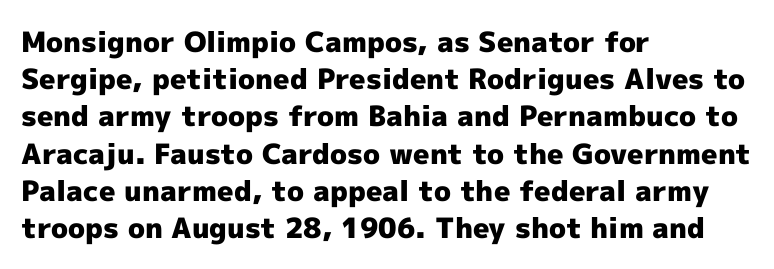
Which margin do the lines hug? The left one — the right edge is uneven. Regarding serifs, this sample does without them. Spacing verdict: proportional, widths tailored to each character. The letters sit at their default tracking, neither squeezed nor spread. Upright lettering throughout.
